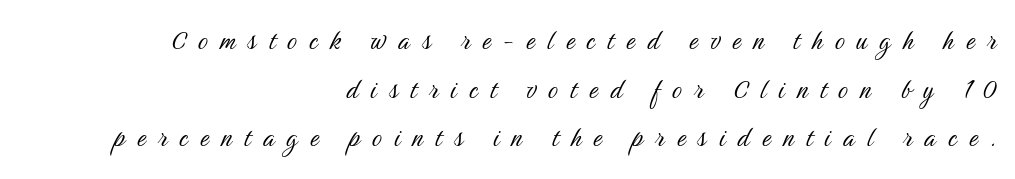
{"serif": "no", "bold": "no", "weight": "light", "width": "condensed", "stroke_contrast": "medium", "x_height": "medium", "monospaced": "no", "underline": "no", "align": "right", "line_spacing": "normal", "line_spacing_ratio": 1.57, "letter_spacing": "wide", "letter_spacing_em": 0.4, "glyph_px": 31}
